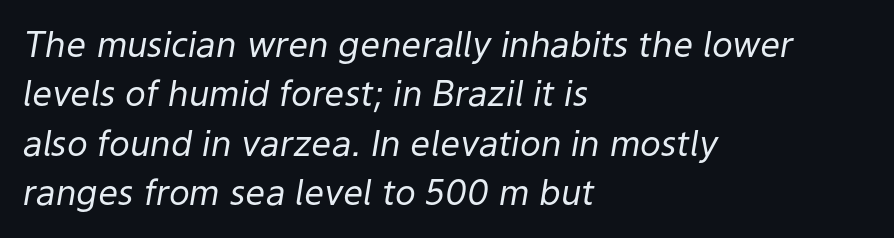
Q: Is the text bold? A: No.
Q: Is the text italic (slanted)? A: Yes, it leans right by about 9 degrees.
Q: Is the text underlined? A: No.
Q: How is the paragraph aligned? A: Left-aligned.
Q: Is the spacing between letters normal or unusually wide? A: Normal.
Q: Is the spacing between lines tight, normal or loose? A: Normal.
Q: Width (condensed, normal, or wide)? A: Normal.
Q: Stroke contrast? A: Low.
Q: x-height? A: Medium.
Q: Monospaced? A: No.
